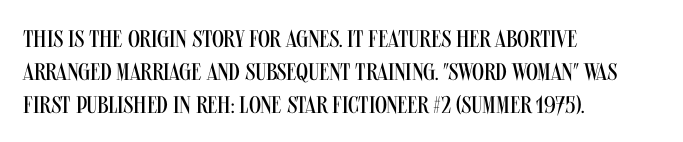
The image shows 24 px text type, upright; set left-aligned, normal line spacing (1.38x), normal letter spacing, not underlined.
